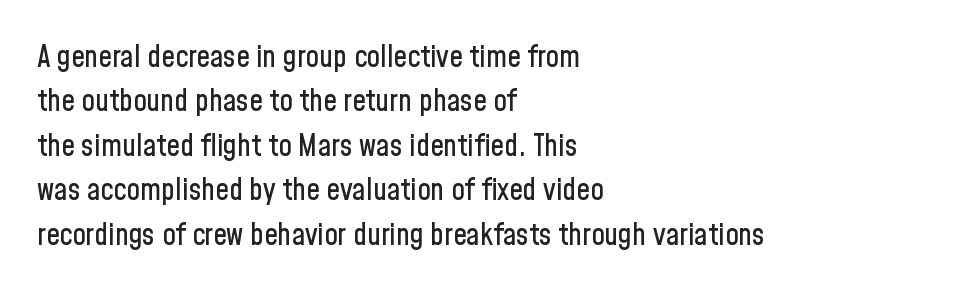
Q: Is the text italic (slanted)? A: No, it is upright.
Q: Is the typeface a serif or a sans-serif typeface? A: Sans-serif.
Q: Is the text underlined? A: No.
Q: How is the paragraph aligned? A: Left-aligned.
Q: Is the spacing between letters normal or unusually wide? A: Normal.
Q: Is the spacing between lines tight, normal or loose? A: Normal.
Q: Width (condensed, normal, or wide)? A: Condensed.
Q: Stroke contrast? A: Low.
Q: x-height? A: Medium.
Q: Monospaced? A: No.
